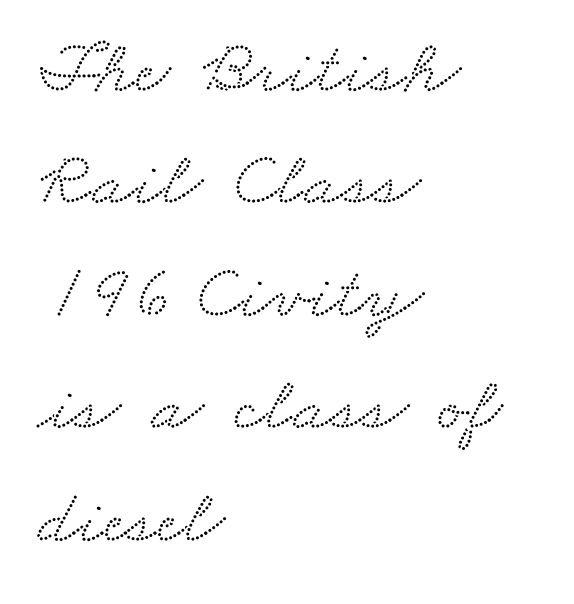
The image shows 77 px wide serif type; set left-aligned, normal line spacing (1.46x), normal letter spacing, not underlined; medium stroke contrast and a small x-height.
